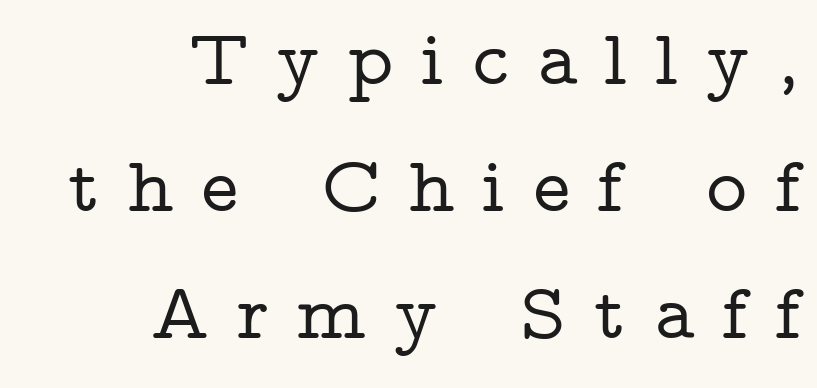
Q: Is the text italic (slanted)? A: No, it is upright.
Q: Is the typeface a serif or a sans-serif typeface? A: Serif.
Q: Is the text underlined? A: No.
Q: How is the paragraph aligned? A: Right-aligned.
Q: Is the spacing between letters normal or unusually wide? A: Unusually wide.
Q: Is the spacing between lines tight, normal or loose? A: Normal.
Q: Width (condensed, normal, or wide)? A: Wide.
Q: Stroke contrast? A: Low.
Q: x-height? A: Medium.
Q: Monospaced? A: No.
